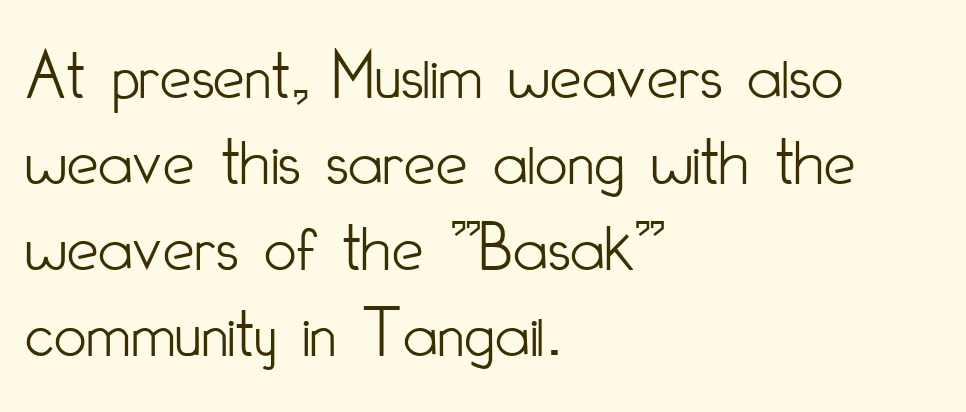
Q: Is the text bold? A: No.
Q: Is the text italic (slanted)? A: No, it is upright.
Q: Is the typeface a serif or a sans-serif typeface? A: Sans-serif.
Q: Is the text underlined? A: No.
Q: How is the paragraph aligned? A: Left-aligned.
Q: Is the spacing between letters normal or unusually wide? A: Normal.
Q: Width (condensed, normal, or wide)? A: Condensed.
Q: Stroke contrast? A: Low.
Q: x-height? A: Small.
Q: Monospaced? A: No.
